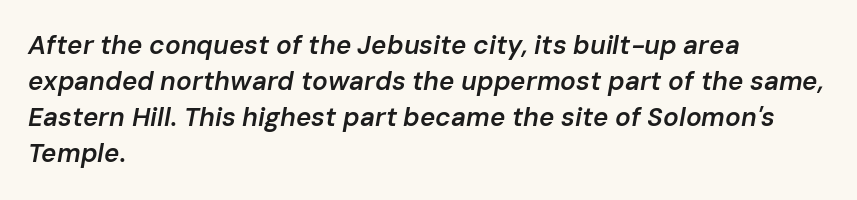
{"italic": "yes", "lean": "right", "slant_degrees": 10, "bold": "semi", "underline": "no", "align": "left", "line_spacing": "normal", "line_spacing_ratio": 1.39, "letter_spacing": "normal", "letter_spacing_em": 0.0, "glyph_px": 26}
